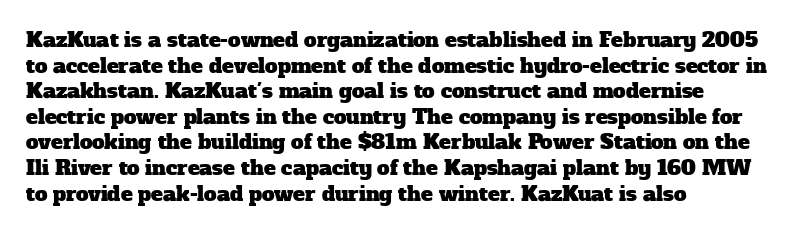
One-word summary of the alignment: left. Only glyphs here, with clear space below each row. What's the leading like? Ordinary, nothing unusual. The horizontal fit of the characters is conventional and even.
